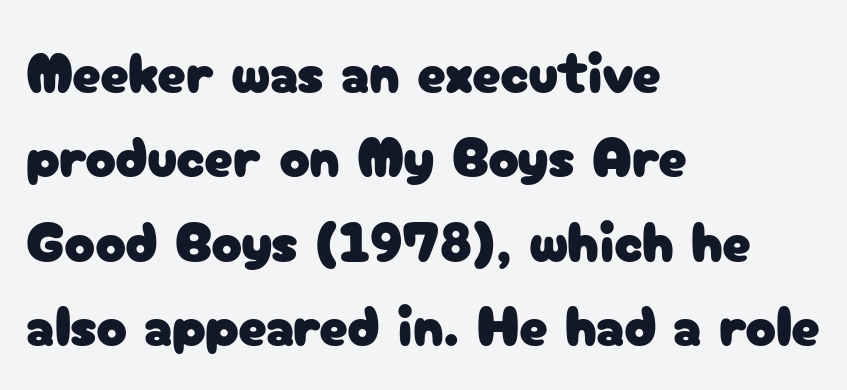
Q: Is the text italic (slanted)? A: No, it is upright.
Q: Is the typeface a serif or a sans-serif typeface? A: Sans-serif.
Q: Is the text underlined? A: No.
Q: How is the paragraph aligned? A: Left-aligned.
Q: Is the spacing between letters normal or unusually wide? A: Normal.
Q: Is the spacing between lines tight, normal or loose? A: Normal.
Q: Width (condensed, normal, or wide)? A: Normal.
Q: Stroke contrast? A: Low.
Q: x-height? A: Medium.
Q: Monospaced? A: No.
